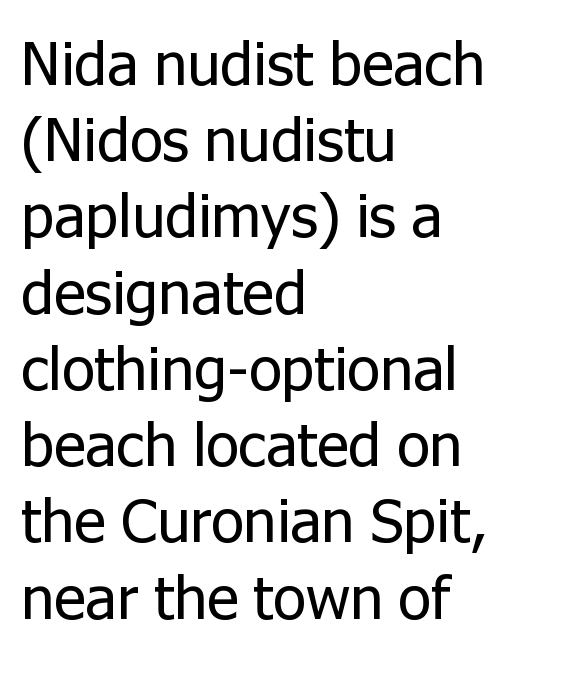
Q: Is the text bold? A: No.
Q: Is the text italic (slanted)? A: No, it is upright.
Q: Is the typeface a serif or a sans-serif typeface? A: Sans-serif.
Q: Is the text underlined? A: No.
Q: How is the paragraph aligned? A: Left-aligned.
Q: Is the spacing between letters normal or unusually wide? A: Normal.
Q: Is the spacing between lines tight, normal or loose? A: Normal.
Q: Width (condensed, normal, or wide)? A: Normal.
Q: Stroke contrast? A: Low.
Q: x-height? A: Medium.
Q: Monospaced? A: No.
